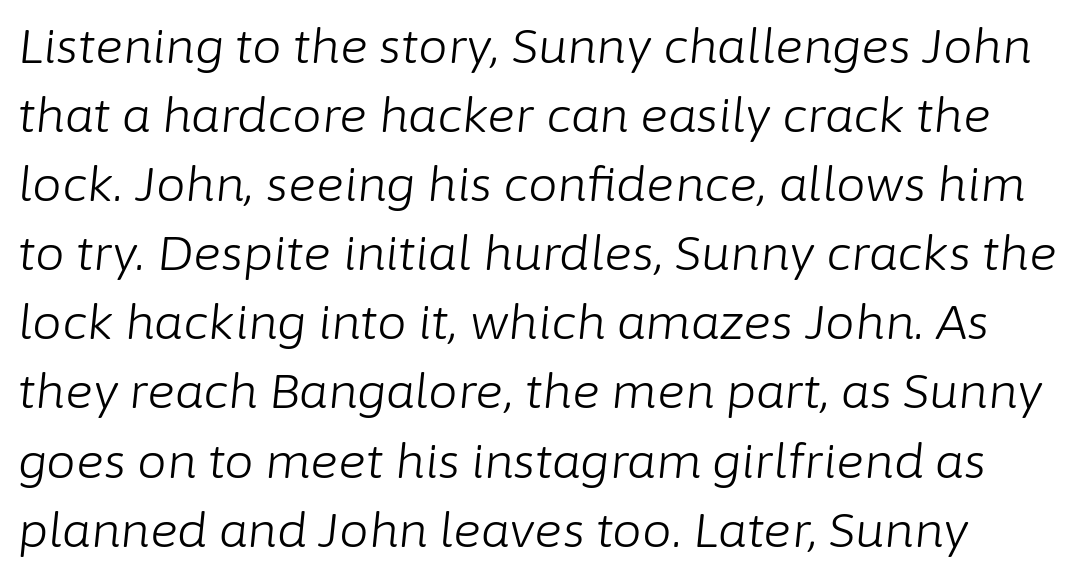
Q: Is the text bold? A: No.
Q: Is the text italic (slanted)? A: Yes, it leans right by about 6 degrees.
Q: Is the text underlined? A: No.
Q: Is the spacing between letters normal or unusually wide? A: Normal.
Q: Is the spacing between lines tight, normal or loose? A: Normal.
Q: Width (condensed, normal, or wide)? A: Normal.
Q: Stroke contrast? A: Low.
Q: x-height? A: Medium.
Q: Monospaced? A: No.
